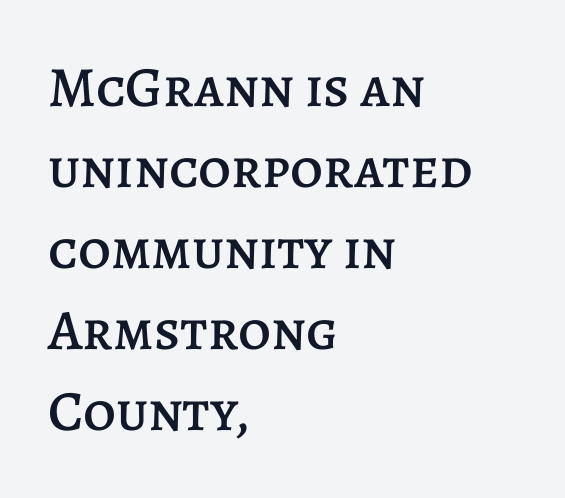
Tall strokes in this sample are plumb rather than angled. Notice how descenders clear the ascenders below comfortably — that's standard leading. Each line starts at the same left margin while the right side varies. Has an underline been added? It has not.
